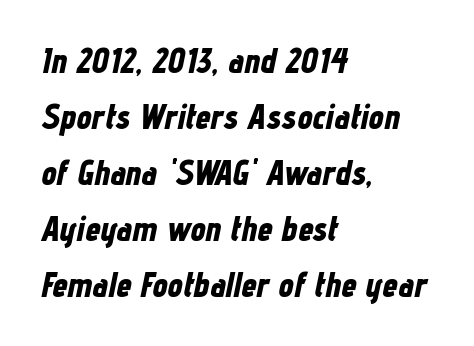
The image shows 34 px bold, condensed type, italic (leaning right); set left-aligned, normal line spacing (1.65x), normal letter spacing, not underlined; low stroke contrast and a medium x-height.
